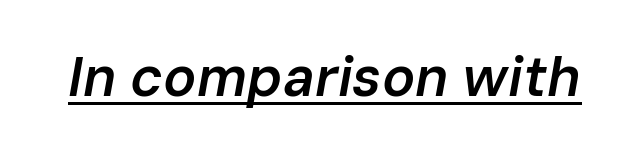
The rendering applies a slant to the glyphs. Every letter is mildly thick-stroked: semibold rather than bold. Standard letterfit; no display-style spreading of the glyphs. What decoration does the sample have? An underline. The face used here is proportionally spaced, like ordinary book or web type.
